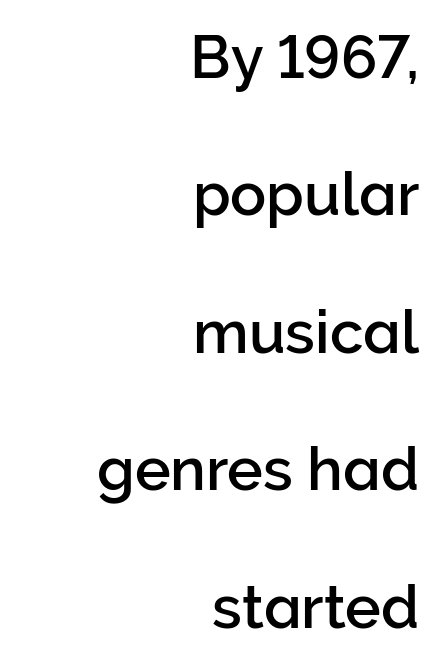
Q: Is the text italic (slanted)? A: No, it is upright.
Q: Is the typeface a serif or a sans-serif typeface? A: Sans-serif.
Q: Is the text underlined? A: No.
Q: How is the paragraph aligned? A: Right-aligned.
Q: Is the spacing between letters normal or unusually wide? A: Normal.
Q: Is the spacing between lines tight, normal or loose? A: Loose.
Q: Width (condensed, normal, or wide)? A: Normal.
Q: Stroke contrast? A: Low.
Q: x-height? A: Medium.
Q: Monospaced? A: No.
